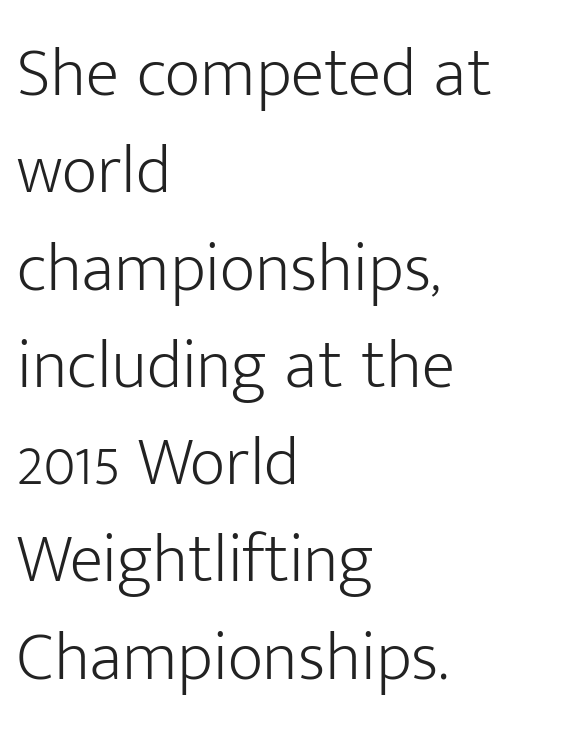
Think of a printed novel: that variable character pitch is what you see here. Check under the words: just untouched page. Successive baselines arrive at the customary interval. Classification — sans serif. The tracking reads as untouched default to a designer's eye.
